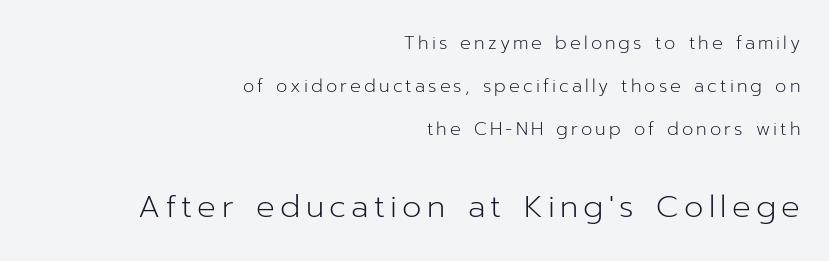
This is roman type, the default non-slanted kind. The typeface chosen for these lines omits serifs. Interline gaps are noticeably wide in this sample. Caption: upper text group reduced, lower text group enlarged. Summary of weight: not heavy and not bold.
